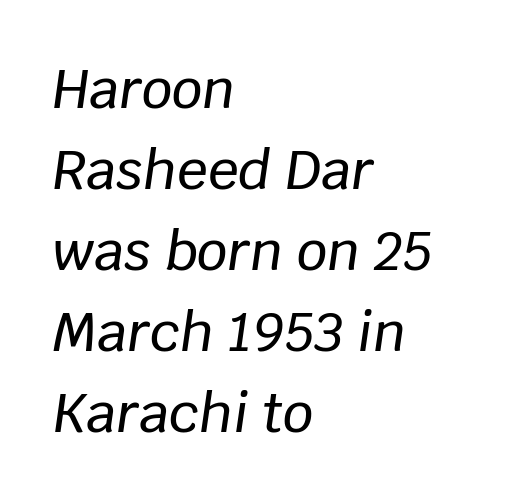
Short and long lines alike share a common starting point at left. The tracking reads as untouched default to a designer's eye. Designer's note — italics engaged. Leading matches the norm, producing a regular column. Looks like regular typesetting: each glyph gets only the width it needs. Lines of text with bare space underneath.
